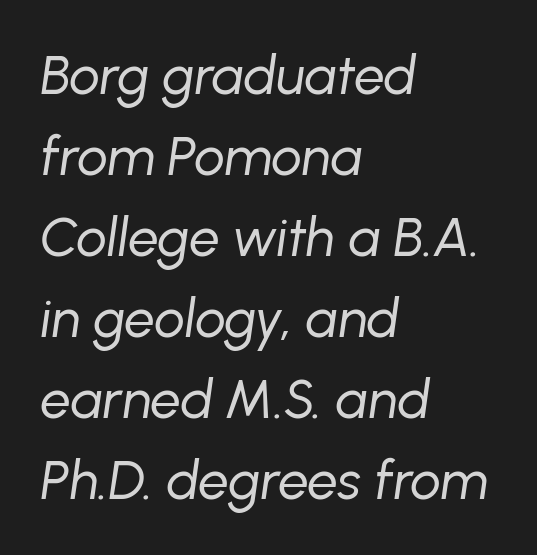
These lines were composed using italics. Nothing heavy about these letters — not bold at all. Honestly, the letter spacing is just normal — you wouldn't notice it. Nobody drew a line under any word here.
